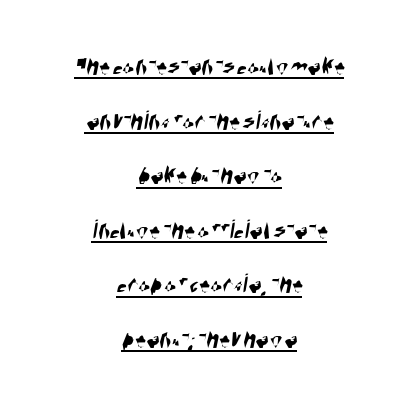
You can see a thin bar hugging the bottom of the glyphs. Horizontally, the lines are justified to the midpoint only. Standard letterfit; no display-style spreading of the glyphs. What's the leading like? Stretched, with rows far apart. Each letter keeps its own natural width here, so spacing adapts to shape.
